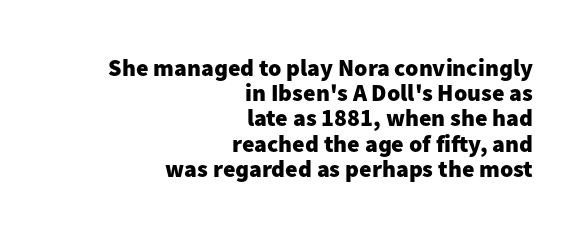
Does extra space separate the letters? No, they use regular spacing. The block of text is dense from top to bottom, with scant space between rows. The paragraph shown leans on its right margin. The typesetting leans heavy: a genuine bold. Notice how the stems are strictly vertical — no italics here. The passage shown is not underscored anywhere.
